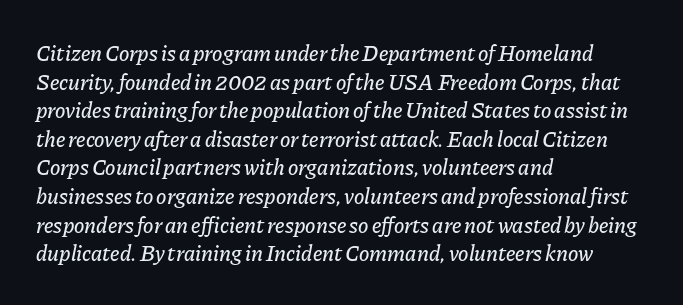
The image shows 22 px text type, italic (leaning right); set left-aligned, normal line spacing (1.3x), normal letter spacing, not underlined.
